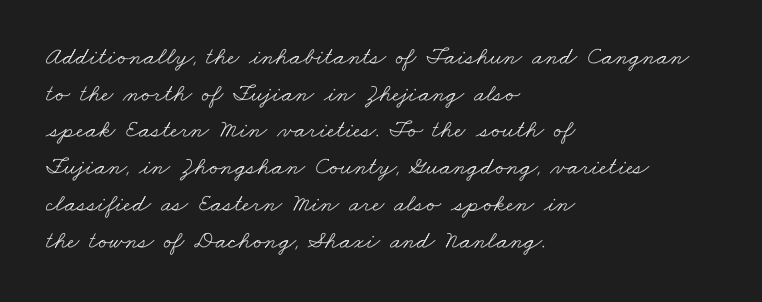
The image shows 25 px text type; set left-aligned, normal line spacing (1.47x), normal letter spacing, not underlined.
